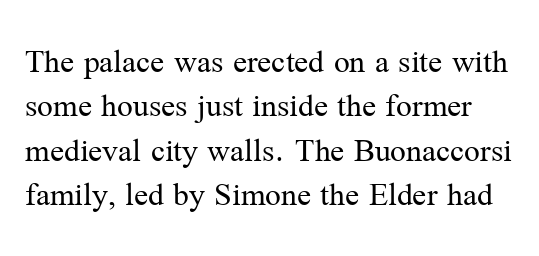
Q: Is the text bold? A: No.
Q: Is the text italic (slanted)? A: No, it is upright.
Q: Is the typeface a serif or a sans-serif typeface? A: Serif.
Q: Is the text underlined? A: No.
Q: Is the spacing between letters normal or unusually wide? A: Normal.
Q: Is the spacing between lines tight, normal or loose? A: Normal.
Q: Width (condensed, normal, or wide)? A: Normal.
Q: Stroke contrast? A: Medium.
Q: x-height? A: Medium.
Q: Monospaced? A: No.
